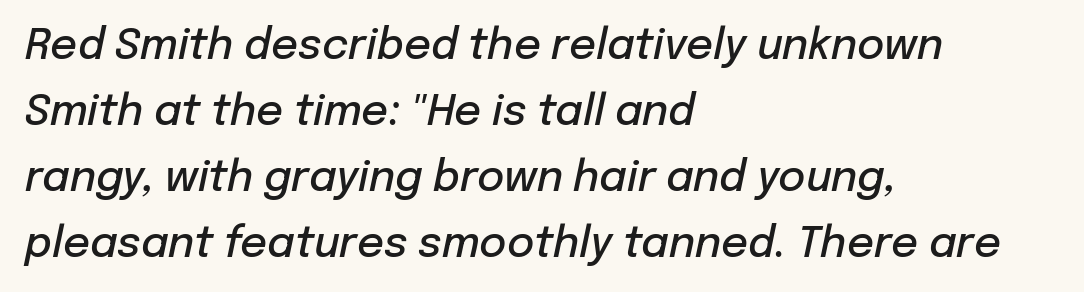
The image shows 42 px semibold type, italic (leaning right); set left-aligned, normal line spacing (1.57x), normal letter spacing, not underlined; low stroke contrast and a medium x-height.
